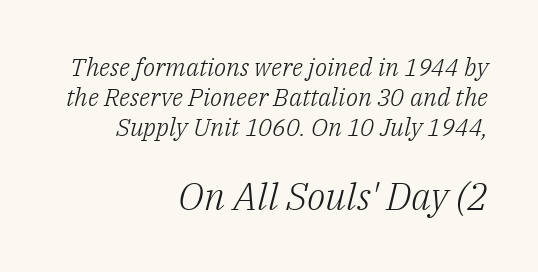
Q: Is the text bold? A: No.
Q: Is the text italic (slanted)? A: Yes, it leans right by about 14 degrees.
Q: Is the typeface a serif or a sans-serif typeface? A: Serif.
Q: Is the text underlined? A: No.
Q: How is the paragraph aligned? A: Right-aligned.
Q: Is the spacing between letters normal or unusually wide? A: Normal.
Q: Which block of text is set in a larger size, the first (top) or the second (bottom)? A: The second (bottom) one.
Q: Width (condensed, normal, or wide)? A: Normal.
Q: Stroke contrast? A: Low.
Q: x-height? A: Medium.
Q: Monospaced? A: No.
